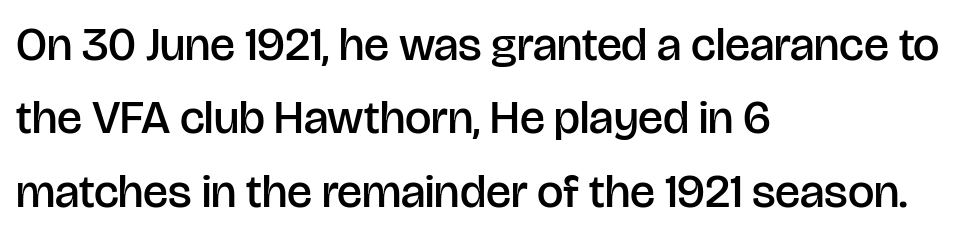
Q: Is the text bold? A: Semi-bold.
Q: Is the text italic (slanted)? A: No, it is upright.
Q: Is the typeface a serif or a sans-serif typeface? A: Sans-serif.
Q: Is the text underlined? A: No.
Q: How is the paragraph aligned? A: Left-aligned.
Q: Is the spacing between letters normal or unusually wide? A: Normal.
Q: Is the spacing between lines tight, normal or loose? A: Normal.
Q: Width (condensed, normal, or wide)? A: Normal.
Q: Stroke contrast? A: Low.
Q: x-height? A: Large.
Q: Monospaced? A: No.
